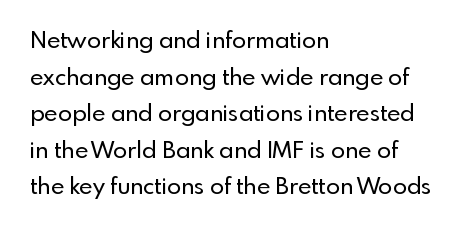
Rendered with straight, roman letterforms. Notice how the passage keeps a crisp vertical edge on the left only. A typesetter would call this leading conventional body-copy spacing. Is the letter spacing exaggerated? No — it looks like the ordinary default.
